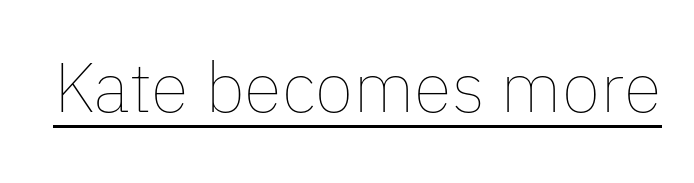
Q: Is the text bold? A: No.
Q: Is the text italic (slanted)? A: No, it is upright.
Q: Is the text underlined? A: Yes.
Q: Is the spacing between letters normal or unusually wide? A: Normal.
Q: Width (condensed, normal, or wide)? A: Normal.
Q: Stroke contrast? A: Low.
Q: x-height? A: Medium.
Q: Monospaced? A: No.
